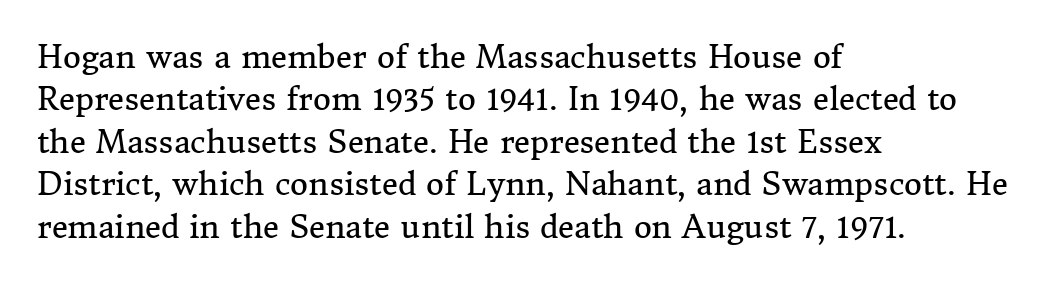
Q: Is the text bold? A: No.
Q: Is the text italic (slanted)? A: No, it is upright.
Q: Is the typeface a serif or a sans-serif typeface? A: Serif.
Q: Is the text underlined? A: No.
Q: How is the paragraph aligned? A: Left-aligned.
Q: Is the spacing between letters normal or unusually wide? A: Normal.
Q: Is the spacing between lines tight, normal or loose? A: Normal.
Q: Width (condensed, normal, or wide)? A: Normal.
Q: Stroke contrast? A: Medium.
Q: x-height? A: Medium.
Q: Monospaced? A: No.
